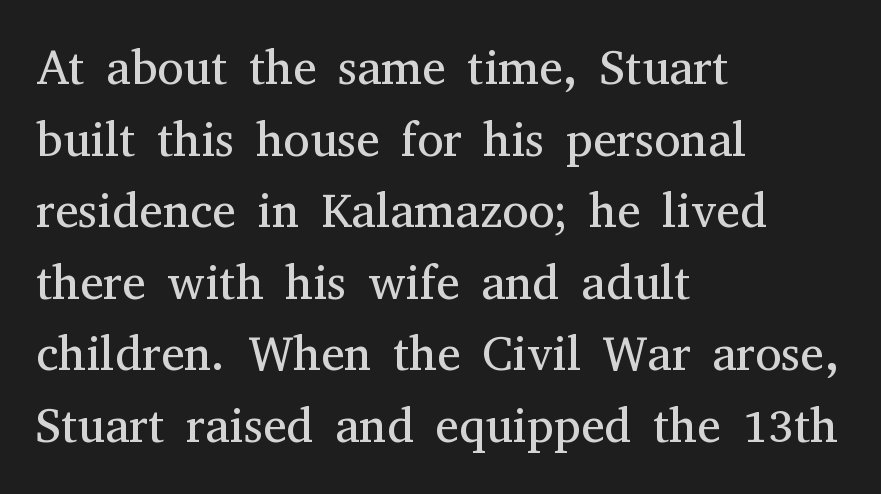
Q: Is the text bold? A: No.
Q: Is the text italic (slanted)? A: No, it is upright.
Q: Is the typeface a serif or a sans-serif typeface? A: Serif.
Q: Is the text underlined? A: No.
Q: How is the paragraph aligned? A: Left-aligned.
Q: Is the spacing between letters normal or unusually wide? A: Normal.
Q: Is the spacing between lines tight, normal or loose? A: Normal.
Q: Width (condensed, normal, or wide)? A: Normal.
Q: Stroke contrast? A: Medium.
Q: x-height? A: Medium.
Q: Monospaced? A: No.
